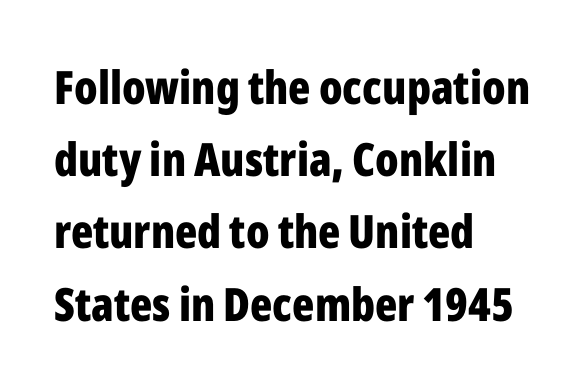
Is the block centered? No — it sits flush against the left margin. Rendered with straight, roman letterforms. In terms of letterform style, serifs are entirely absent. The specimen omits any rule beneath the text block's lines. Strong, thick strokes mark this as bold type.
